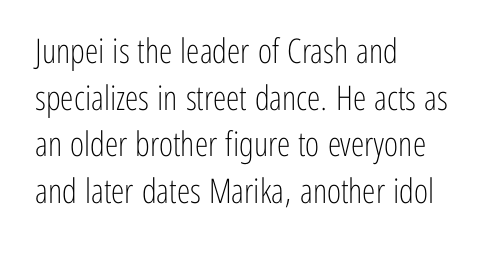
{"serif": "no", "italic": "no", "bold": "no", "weight": "light", "width": "condensed", "stroke_contrast": "low", "x_height": "medium", "monospaced": "no", "underline": "no", "align": "left", "line_spacing": "normal", "line_spacing_ratio": 1.37, "letter_spacing": "normal", "letter_spacing_em": 0.0, "glyph_px": 34}
